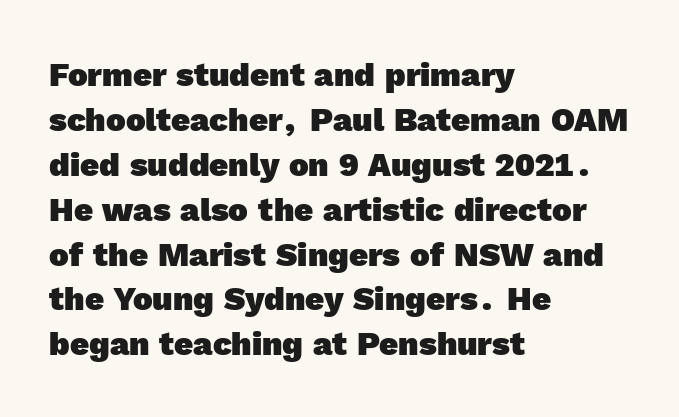
{"serif": "no", "bold": "yes", "weight": "heavy", "width": "normal", "x_height": "medium", "monospaced": "no", "underline": "no", "align": "left", "line_spacing": "normal", "line_spacing_ratio": 1.36, "letter_spacing": "normal", "letter_spacing_em": 0.0, "glyph_px": 33}
